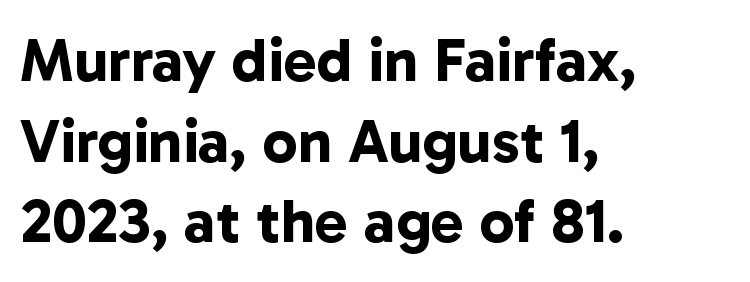
The image shows 62 px bold sans-serif type; set left-aligned, normal line spacing (1.3x), normal letter spacing, not underlined; low stroke contrast and a medium x-height.
